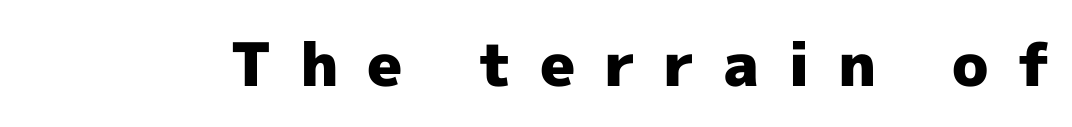
The image shows 60 px heavy sans-serif type, upright; set unusually wide letter spacing (+0.47 em), not underlined; a medium x-height.
